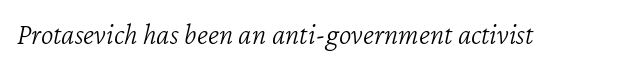
The image shows 30 px light type, italic (leaning right); set normal letter spacing, not underlined; low stroke contrast and a medium x-height.
